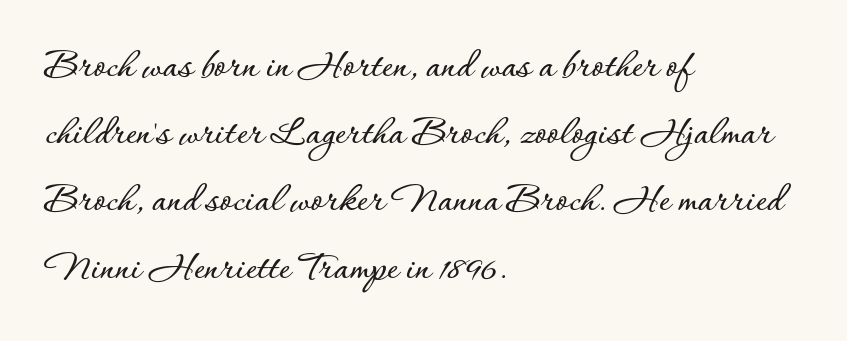
Q: Is the text italic (slanted)? A: Yes.
Q: Is the text underlined? A: No.
Q: How is the paragraph aligned? A: Left-aligned.
Q: Is the spacing between letters normal or unusually wide? A: Normal.
Q: Is the spacing between lines tight, normal or loose? A: Normal.
Q: Width (condensed, normal, or wide)? A: Normal.
Q: Stroke contrast? A: Low.
Q: x-height? A: Small.
Q: Monospaced? A: No.
